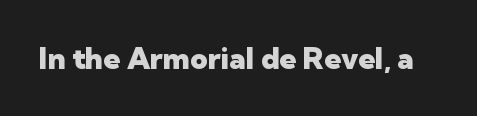
A typesetter would call this proportional, since set widths differ per character. Rule under the text: the space is simply empty. Nope, no serifs anywhere on these letters. Does the lettering tilt? It doesn't — this is upright. Spacing between characters is what you'd get straight out of the box. Emphasis by weight is at full strength: bold.
